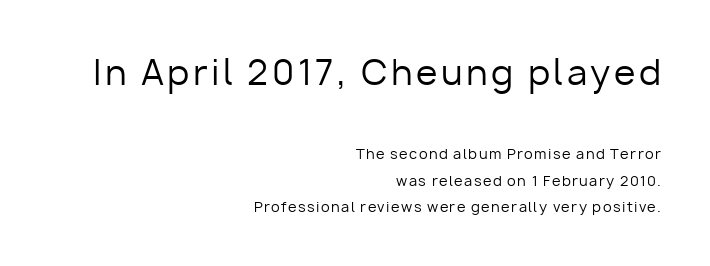
Think standard paragraph weight, or any step lighter than that. Stroke terminals: plain, sans-serif. The rag falls on the left side of this text block. Underline: absent. Note the varied advance widths — an 'i' is clearly narrower than an 'm'.
